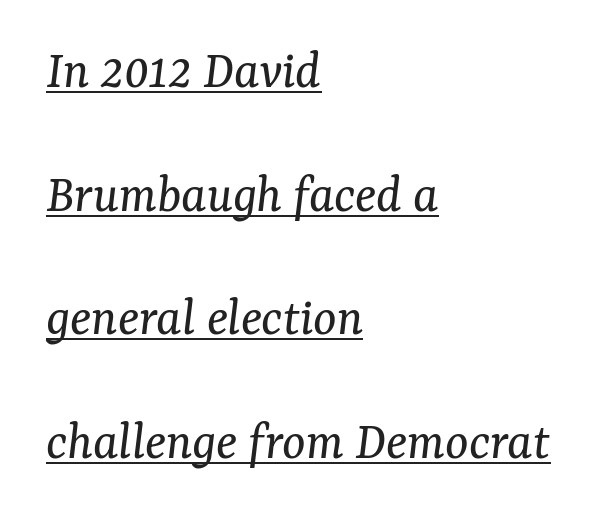
{"serif": "yes", "italic": "yes", "lean": "right", "slant_degrees": 7, "bold": "no", "weight": "regular", "width": "normal", "stroke_contrast": "medium", "x_height": "medium", "monospaced": "no", "underline": "yes", "align": "left", "line_spacing": "loose", "line_spacing_ratio": 2.25, "letter_spacing": "normal", "letter_spacing_em": 0.0, "glyph_px": 55}
